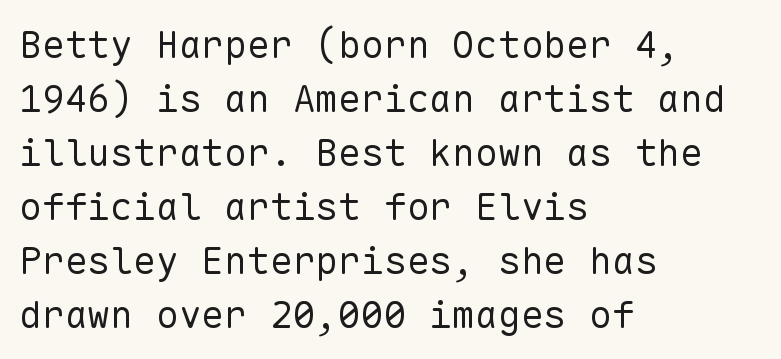
{"serif": "no", "italic": "no", "bold": "no", "weight": "regular", "width": "normal", "stroke_contrast": "low", "x_height": "medium", "monospaced": "yes", "underline": "no", "align": "left", "line_spacing": "normal", "line_spacing_ratio": 1.42, "letter_spacing": "normal", "letter_spacing_em": 0.0, "glyph_px": 38}
